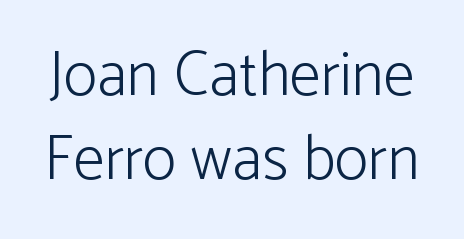
The text was rendered using a sans face with plain stroke endings. Does the lettering tilt? It doesn't — this is upright. Quick note: interline space is typical. Weight class: somewhere from thin through regular. Compared with typical body copy, the letter spacing here is the same.
